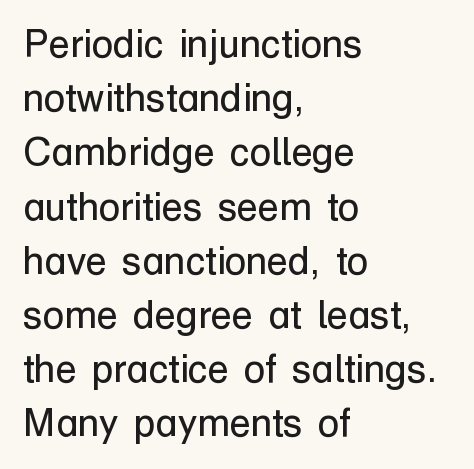
{"serif": "no", "italic": "no", "bold": "no", "weight": "regular", "width": "normal", "stroke_contrast": "low", "x_height": "medium", "monospaced": "no", "underline": "no", "align": "left", "line_spacing": "normal", "line_spacing_ratio": 1.39, "letter_spacing": "normal", "letter_spacing_em": 0.0, "glyph_px": 39}
